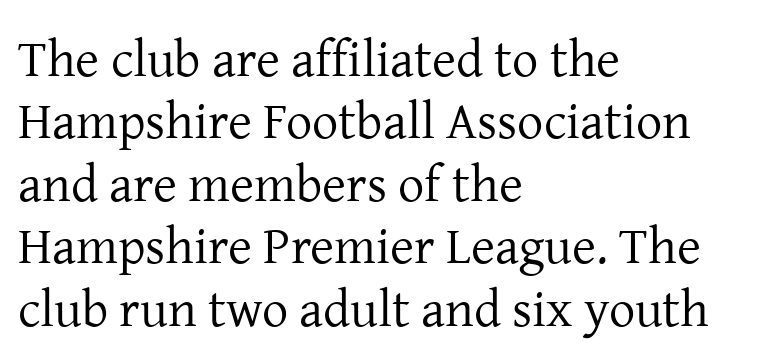
The image shows 52 px regular-weight serif type, upright; set left-aligned, line spacing 1.2x, normal letter spacing, not underlined; low stroke contrast and a medium x-height.
